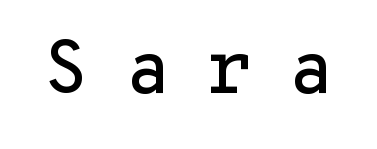
Q: Is the text italic (slanted)? A: No, it is upright.
Q: Is the typeface a serif or a sans-serif typeface? A: Sans-serif.
Q: Is the text underlined? A: No.
Q: Is the spacing between letters normal or unusually wide? A: Unusually wide.
Q: Width (condensed, normal, or wide)? A: Normal.
Q: Stroke contrast? A: Low.
Q: x-height? A: Medium.
Q: Monospaced? A: Yes.
